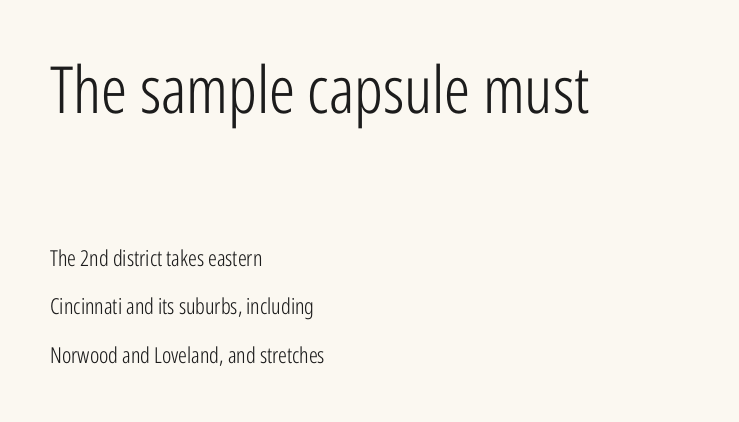
Q: Is the text bold? A: No.
Q: Is the text italic (slanted)? A: No, it is upright.
Q: Is the typeface a serif or a sans-serif typeface? A: Sans-serif.
Q: Is the text underlined? A: No.
Q: How is the paragraph aligned? A: Left-aligned.
Q: Is the spacing between letters normal or unusually wide? A: Normal.
Q: Is the spacing between lines tight, normal or loose? A: Loose.
Q: Which block of text is set in a larger size, the first (top) or the second (bottom)? A: The first (top) one.
Q: Width (condensed, normal, or wide)? A: Condensed.
Q: Stroke contrast? A: Low.
Q: x-height? A: Medium.
Q: Monospaced? A: No.
